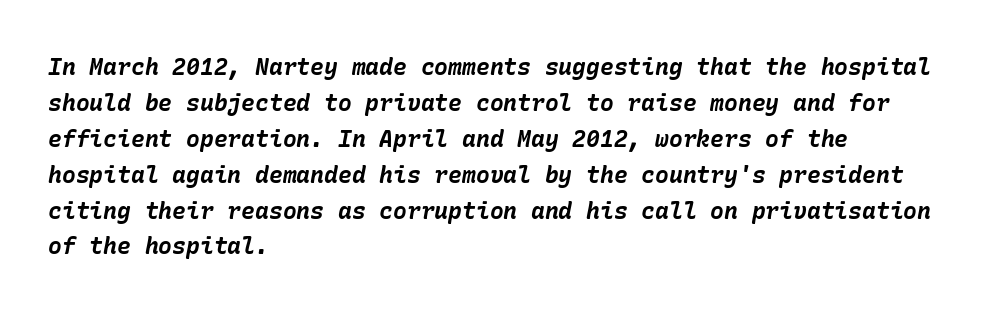
Q: Is the text bold? A: Yes.
Q: Is the text italic (slanted)? A: Yes, it leans right by about 10 degrees.
Q: Is the text underlined? A: No.
Q: How is the paragraph aligned? A: Left-aligned.
Q: Is the spacing between letters normal or unusually wide? A: Normal.
Q: Is the spacing between lines tight, normal or loose? A: Normal.
